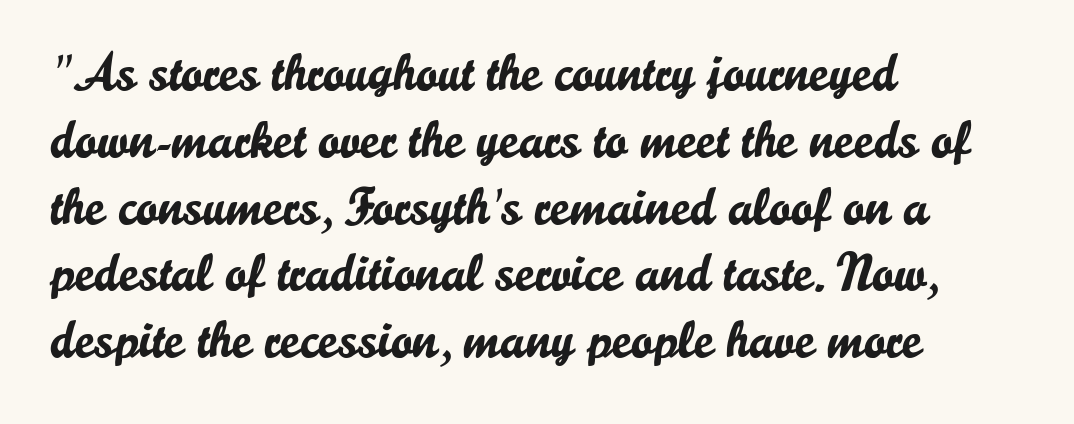
{"serif": "no", "width": "normal", "stroke_contrast": "low", "x_height": "small", "monospaced": "no", "underline": "no", "align": "left", "line_spacing": "normal", "line_spacing_ratio": 1.26, "letter_spacing": "normal", "letter_spacing_em": 0.0, "glyph_px": 53}
